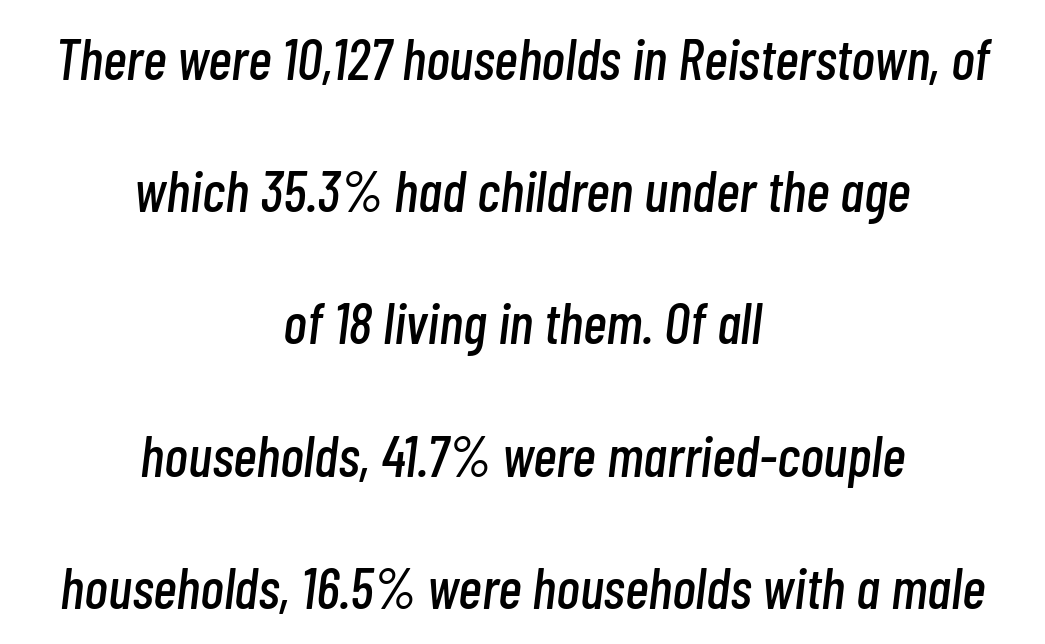
{"italic": "yes", "lean": "right", "slant_degrees": 7, "width": "condensed", "stroke_contrast": "low", "x_height": "medium", "monospaced": "no", "underline": "no", "align": "center", "line_spacing": "loose", "line_spacing_ratio": 2.32, "letter_spacing": "normal", "letter_spacing_em": 0.0, "glyph_px": 57}
